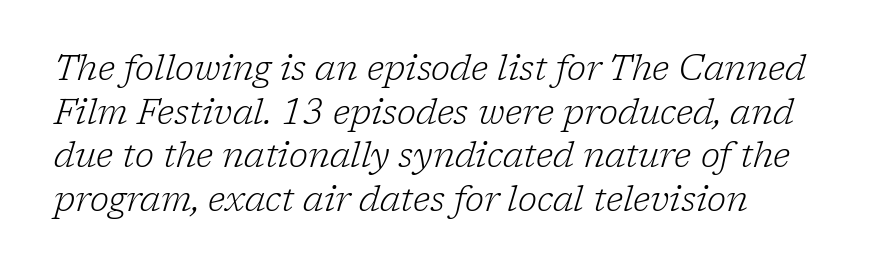
Is this a fixed-width face? No — the glyphs have proportional, varying widths. Between one letter and the next there's only the usual sliver of space. The lettering tilts uniformly, giving the passage an italic look. Leading matches the norm, producing a regular column. The space directly below the letters is spotless. Think standard paragraph weight, or any step lighter than that.
